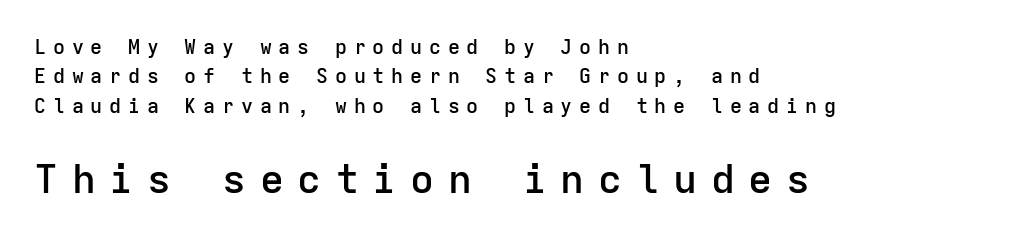
Every row of glyphs begins at an identical x-position on the left. Serifs: no, the terminals of the letterforms are clean. Summary of weight: moderately heavy, a semibold. Tall strokes in this sample are plumb rather than angled. A typesetter would call this leading conventional body-copy spacing. Tracking here is generous; glyphs stand well apart from one another.
